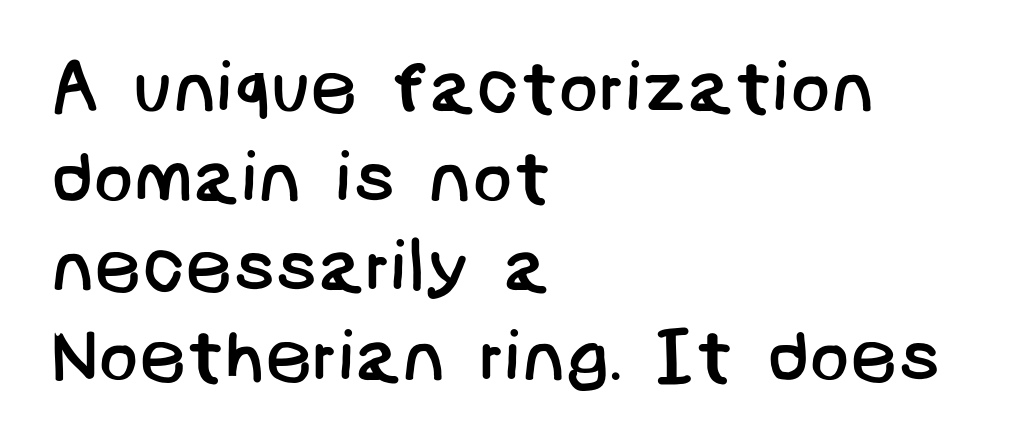
This sample is left-justified, so line endings fall wherever the words run out. This rendering features lettering with no underline. Counters stay open thanks to moderate or lighter strokes. The designer went with a sans here, leaving each stem footless. Inter-character spacing is left at the font's built-in metrics.
